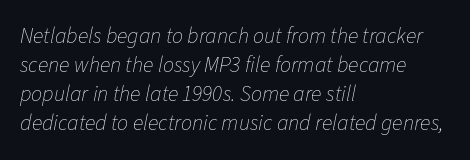
Here the glyphs are tracked normally, forming tight word shapes. The passage shown leans; its letterforms are oblique. Leftover space on each line is placed entirely after the last word. Does the leading feel generous? No, just average. The font is comparable to plain body text, perhaps lighter. Underline: absent.
